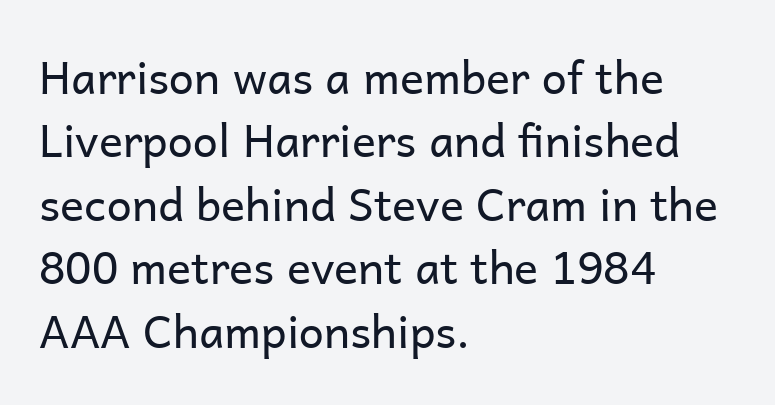
The image shows 45 px regular-weight sans-serif type, upright; set left-aligned, normal line spacing (1.41x), normal letter spacing, not underlined; low stroke contrast and a medium x-height.
